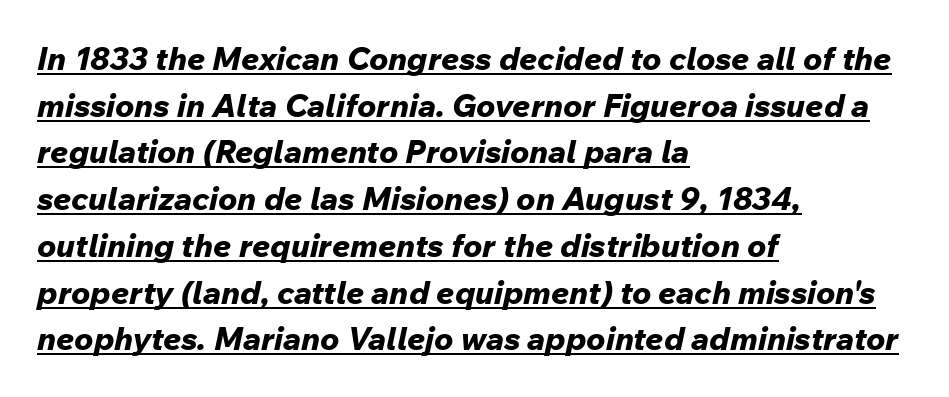
The image shows 32 px bold type, italic (leaning right); set left-aligned, normal line spacing (1.46x), normal letter spacing, underlined; low stroke contrast and a medium x-height.
